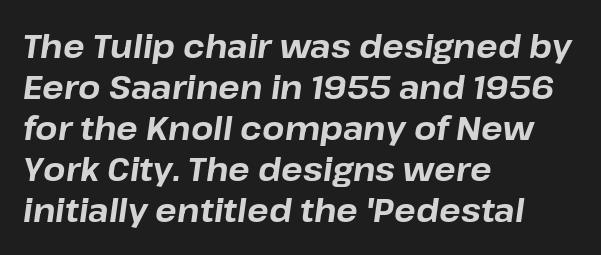
The image shows 32 px bold type, italic (leaning right); set left-aligned, normal line spacing (1.28x), normal letter spacing, not underlined; low stroke contrast and a medium x-height.
